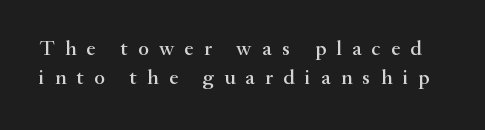
The image shows 21 px text type, upright; set normal line spacing (1.4x), unusually wide letter spacing (+0.49 em), not underlined.
